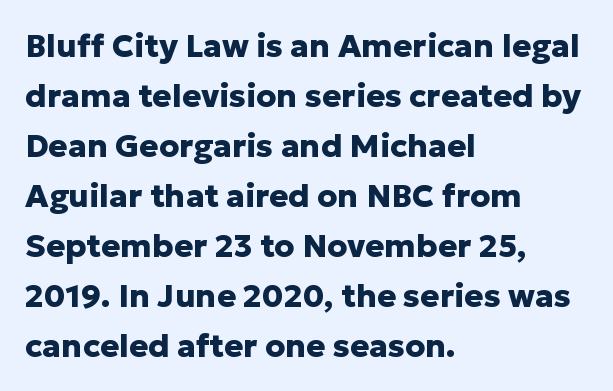
The image shows 32 px heavy sans-serif type, upright; set left-aligned, normal line spacing (1.56x), normal letter spacing, not underlined; low stroke contrast and a medium x-height.
